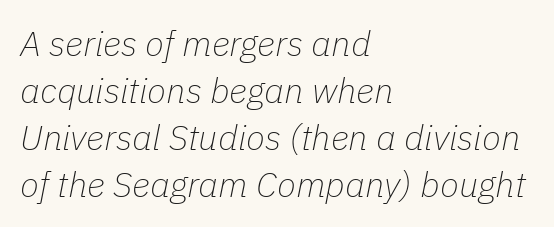
Q: Is the text bold? A: No.
Q: Is the text italic (slanted)? A: Yes, it leans right by about 11 degrees.
Q: Is the text underlined? A: No.
Q: How is the paragraph aligned? A: Left-aligned.
Q: Is the spacing between letters normal or unusually wide? A: Normal.
Q: Is the spacing between lines tight, normal or loose? A: Normal.
Q: Width (condensed, normal, or wide)? A: Normal.
Q: Stroke contrast? A: Low.
Q: x-height? A: Medium.
Q: Monospaced? A: No.
